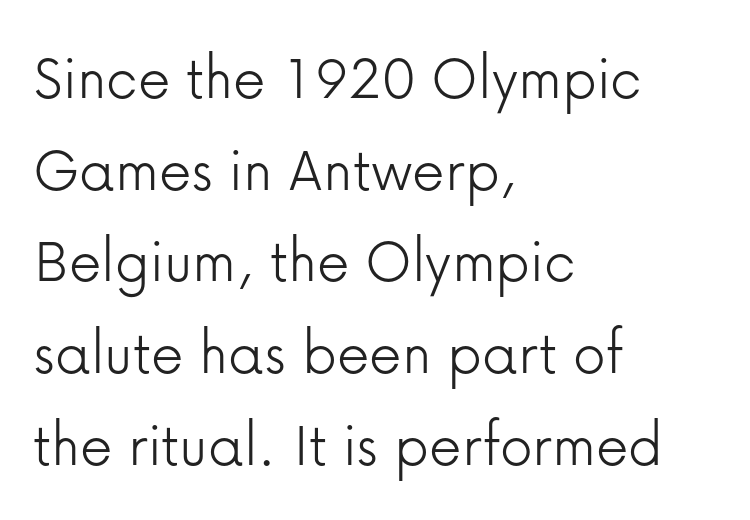
Proportional: the letters do not fall into vertical columns. The typeface has the unassuming heft of standard copy or less. Check under the words: just untouched page. These lines are set flush left with a ragged right edge.
